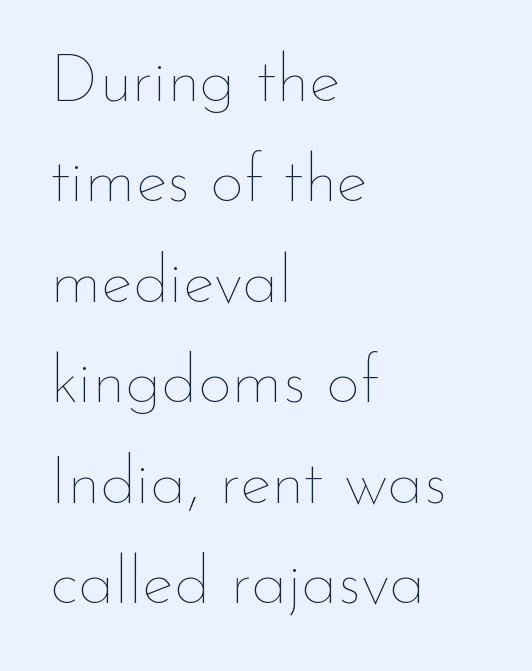
Q: Is the text bold? A: No.
Q: Is the text italic (slanted)? A: No, it is upright.
Q: Is the text underlined? A: No.
Q: How is the paragraph aligned? A: Left-aligned.
Q: Is the spacing between letters normal or unusually wide? A: Normal.
Q: Is the spacing between lines tight, normal or loose? A: Normal.
Q: Width (condensed, normal, or wide)? A: Normal.
Q: Stroke contrast? A: Low.
Q: x-height? A: Small.
Q: Monospaced? A: No.
